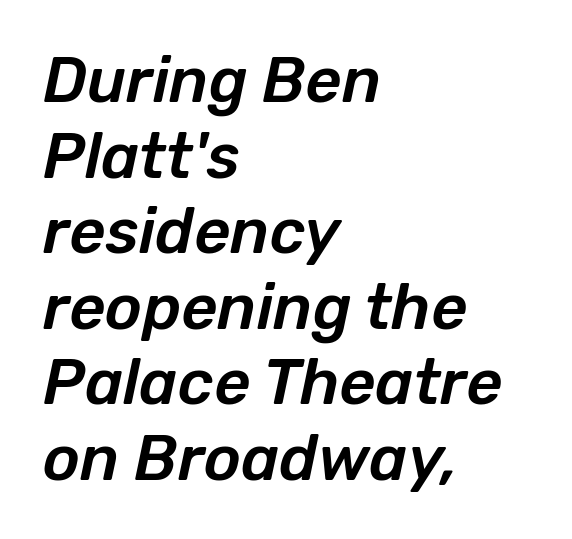
This sample uses an oblique cut, with every glyph tilted off the vertical. How are the letters spaced? Ordinarily, with no added tracking. Underlining? Definitely not there. The paragraph has a hard left edge and a soft right edge. Character widths vary here, with narrow letters taking less room than wide ones.
